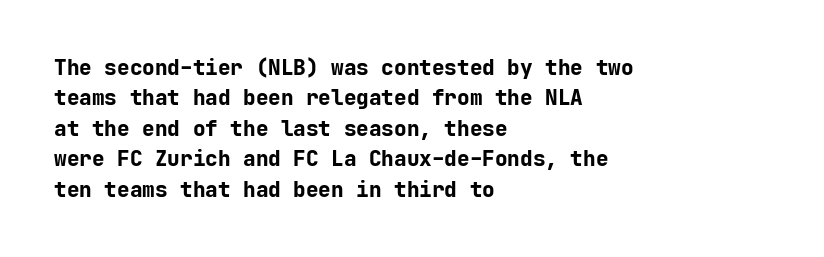
{"italic": "no", "bold": "yes", "underline": "no", "align": "left", "line_spacing": "normal", "line_spacing_ratio": 1.45, "letter_spacing": "normal", "letter_spacing_em": 0.0, "glyph_px": 21}
